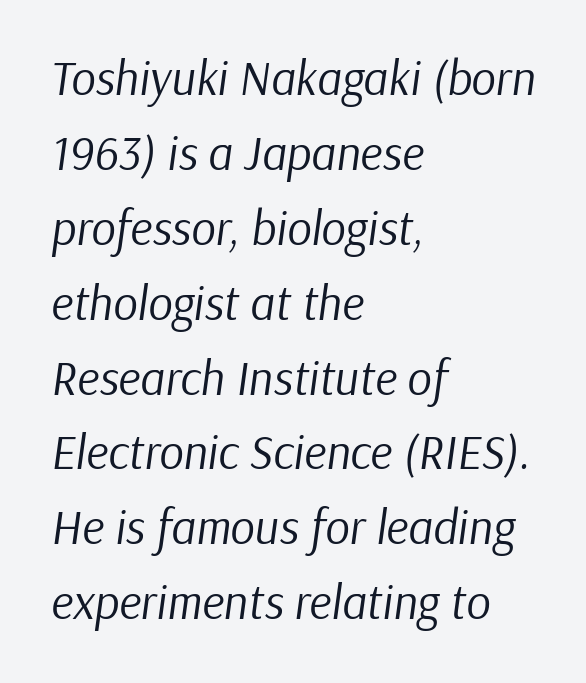
Q: Is the text bold? A: No.
Q: Is the text italic (slanted)? A: Yes, it leans right by about 9 degrees.
Q: Is the text underlined? A: No.
Q: How is the paragraph aligned? A: Left-aligned.
Q: Is the spacing between letters normal or unusually wide? A: Normal.
Q: Is the spacing between lines tight, normal or loose? A: Normal.
Q: Width (condensed, normal, or wide)? A: Normal.
Q: Stroke contrast? A: Low.
Q: x-height? A: Medium.
Q: Monospaced? A: No.
